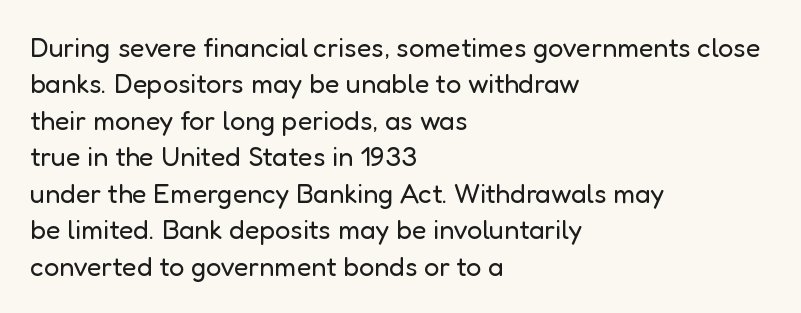
{"italic": "no", "bold": "no", "underline": "no", "align": "left", "line_spacing": "normal", "line_spacing_ratio": 1.35, "letter_spacing": "normal", "letter_spacing_em": 0.0, "glyph_px": 27}
